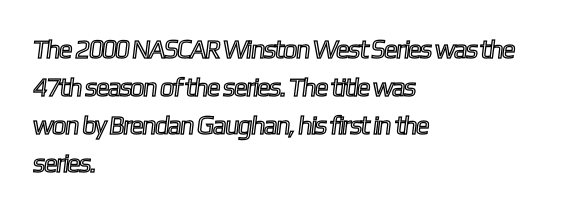
The image shows 26 px text type; set left-aligned, normal line spacing (1.46x), normal letter spacing, not underlined.
